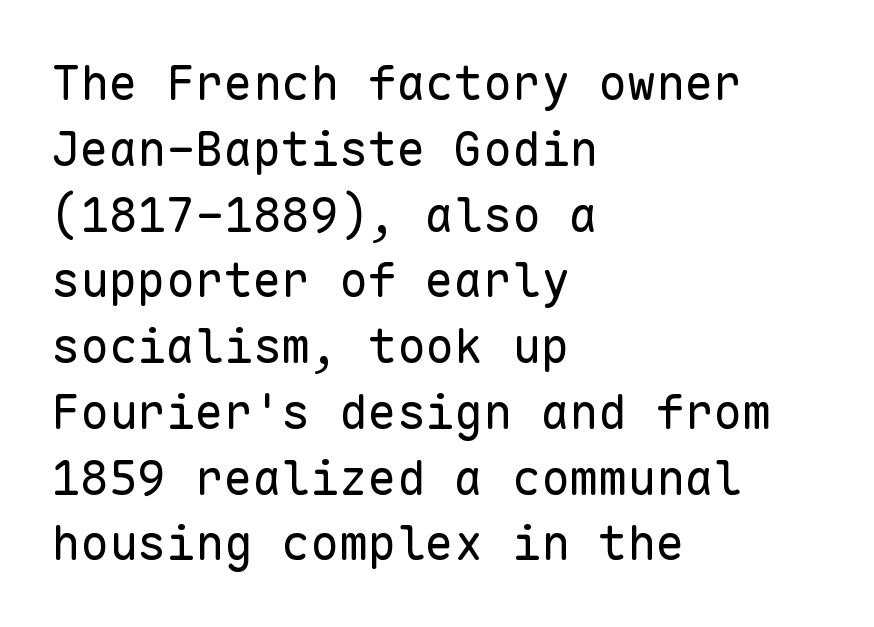
{"serif": "no", "italic": "no", "bold": "no", "weight": "regular", "width": "normal", "stroke_contrast": "low", "x_height": "medium", "monospaced": "yes", "underline": "no", "align": "left", "line_spacing": "normal", "line_spacing_ratio": 1.37, "letter_spacing": "normal", "letter_spacing_em": 0.0, "glyph_px": 48}
